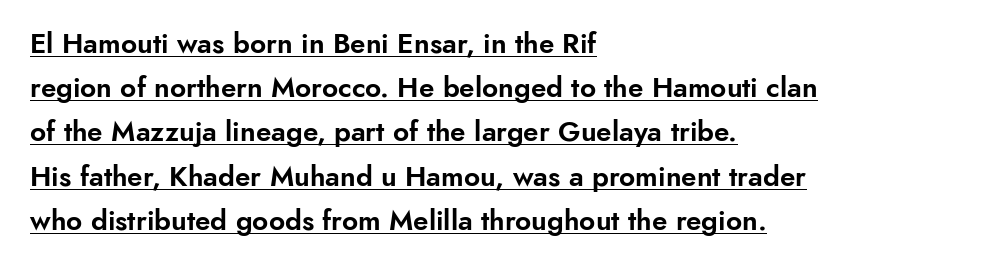
{"serif": "no", "italic": "no", "width": "normal", "stroke_contrast": "low", "x_height": "small", "monospaced": "no", "underline": "yes", "align": "left", "line_spacing": "normal", "line_spacing_ratio": 1.58, "letter_spacing": "normal", "letter_spacing_em": 0.0, "glyph_px": 28}
